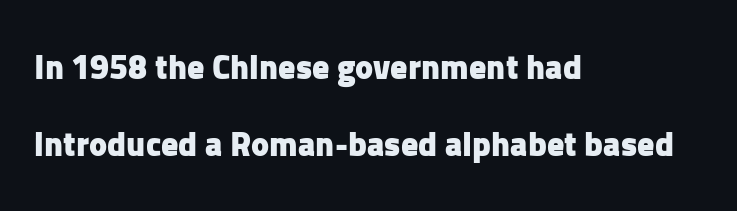
The image shows 34 px heavy sans-serif type, upright; set left-aligned, loose line spacing (2.27x), normal letter spacing, not underlined; low stroke contrast and a medium x-height.
